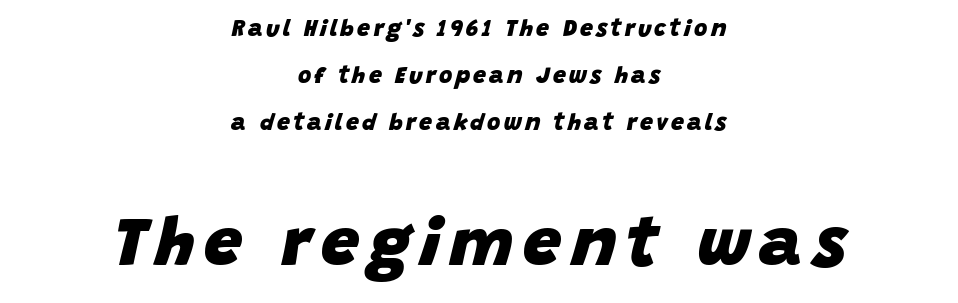
Size hierarchy here favors the trailing block over the leading one. A full-strength bold gives these letters their thick strokes. Character widths vary here, with narrow letters taking less room than wide ones. Line spacing here is loose. Both edges are ragged and mirror each other, which tells us the setting is centered. Quick note: italic.
